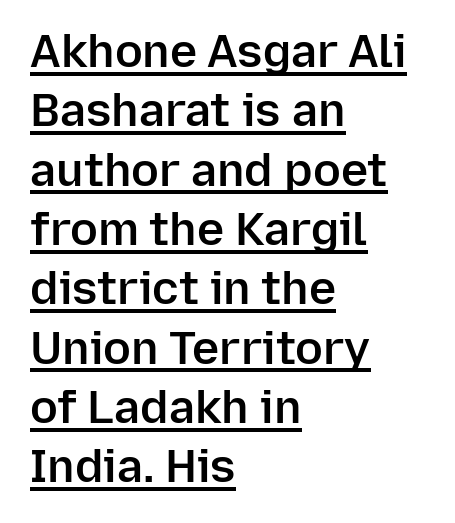
{"serif": "no", "italic": "no", "bold": "semi", "weight": "semibold", "width": "normal", "stroke_contrast": "low", "x_height": "medium", "monospaced": "no", "underline": "yes", "align": "left", "line_spacing": "normal", "line_spacing_ratio": 1.29, "letter_spacing": "normal", "letter_spacing_em": 0.0, "glyph_px": 46}
